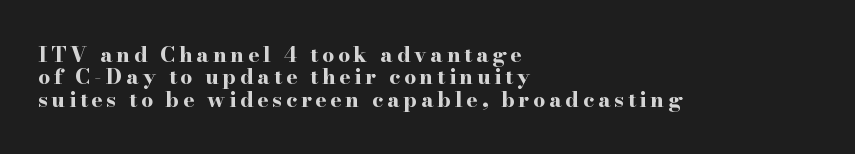
The letters stand straight up with perfectly vertical stems. Short and long lines alike share a common starting point at left. A dark, heavy texture on the line: the type is bold. The block of text is dense from top to bottom, with scant space between rows. A bare baseline throughout the passage.
